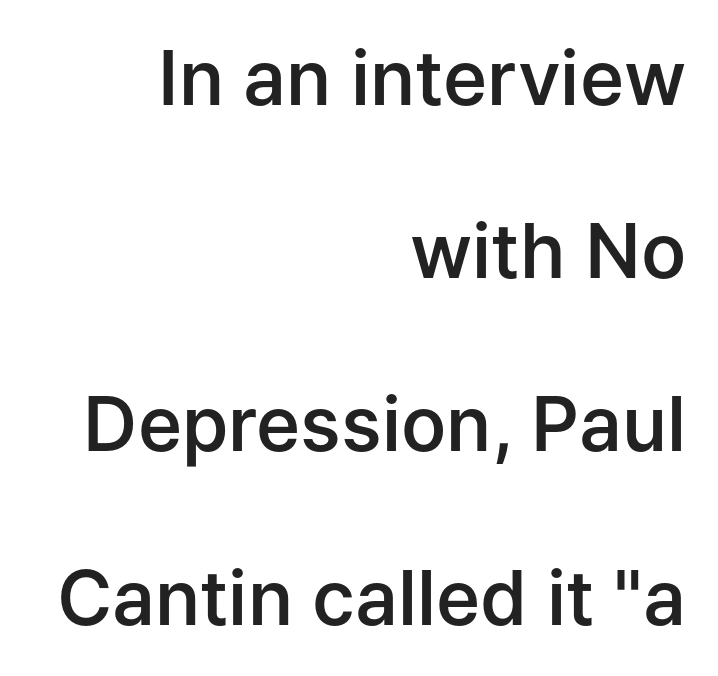
Q: Is the text bold? A: Semi-bold.
Q: Is the text italic (slanted)? A: No, it is upright.
Q: Is the typeface a serif or a sans-serif typeface? A: Sans-serif.
Q: Is the text underlined? A: No.
Q: How is the paragraph aligned? A: Right-aligned.
Q: Is the spacing between letters normal or unusually wide? A: Normal.
Q: Is the spacing between lines tight, normal or loose? A: Loose.
Q: Width (condensed, normal, or wide)? A: Normal.
Q: Stroke contrast? A: Low.
Q: x-height? A: Medium.
Q: Monospaced? A: No.
